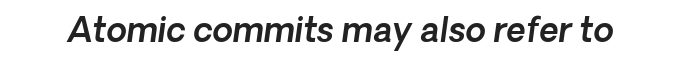
Q: Is the typeface a serif or a sans-serif typeface? A: Sans-serif.
Q: Is the text underlined? A: No.
Q: Is the spacing between letters normal or unusually wide? A: Normal.
Q: Width (condensed, normal, or wide)? A: Normal.
Q: x-height? A: Medium.
Q: Monospaced? A: No.
